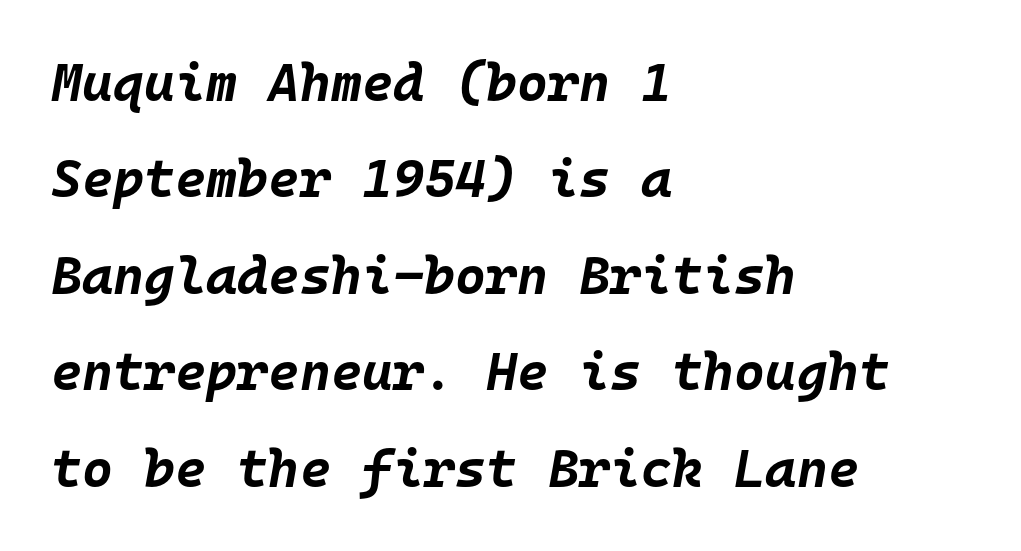
The letterforms sit shoulder to shoulder at normal distance. The rendering uses a bold face; every stroke is thick and dark. A clean baseline with only descenders dipping below it. Is the type slanted? Yes — the strokes lean at a clear angle. Spacing verdict: monospaced, one width for all characters. If you drew a ruler down the left edge, every line would touch it.
